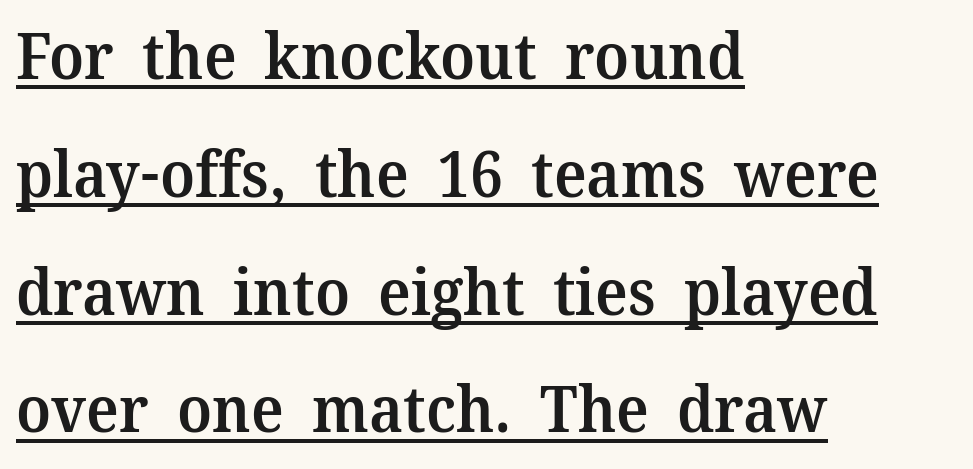
Is this a sans? No — the strokes have serifs. Does a line run under the words? Yes, clearly. Every letter is mildly thick-stroked: semibold rather than bold. Nothing unusual about the tracking: characters are spaced as the font intends. Line starts are locked; line ends wander. These lines are rendered in a variable-pitch font.
